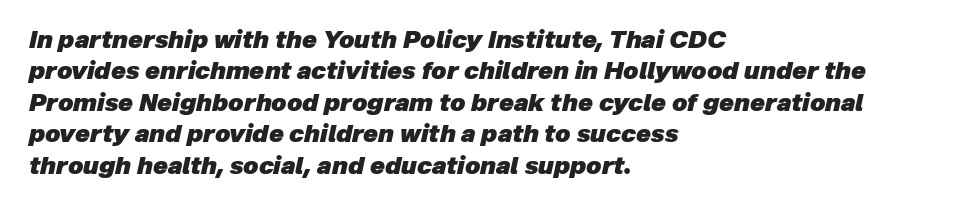
{"italic": "yes", "lean": "right", "slant_degrees": 12, "bold": "yes", "underline": "no", "align": "left", "line_spacing": "normal", "line_spacing_ratio": 1.31, "letter_spacing": "normal", "letter_spacing_em": 0.0, "glyph_px": 24}
